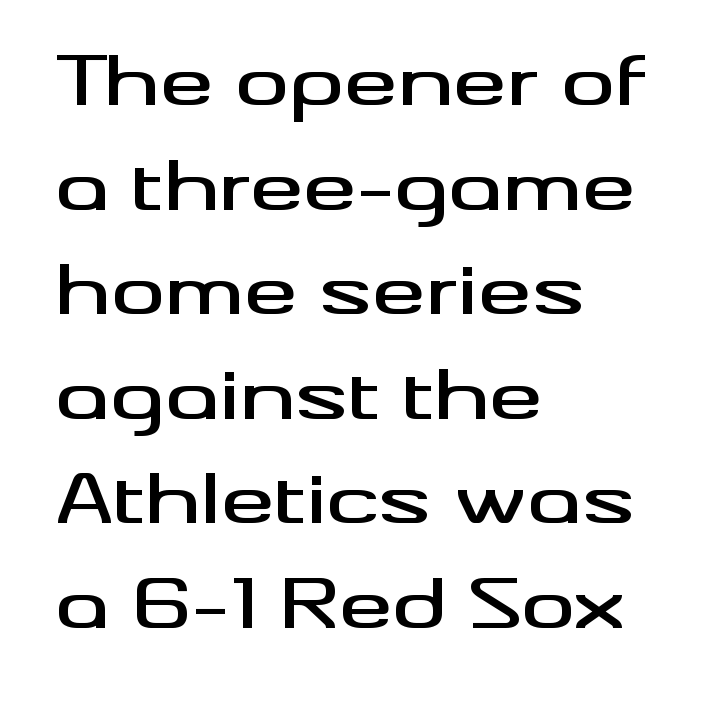
Each word holds together tightly as a unit, with standard inter-letter gaps. I'd call this a sans setting — the letters go barefoot. The space directly below the letters is spotless. The font's upright variant was chosen for this text. These lines are rendered in a variable-pitch font.
